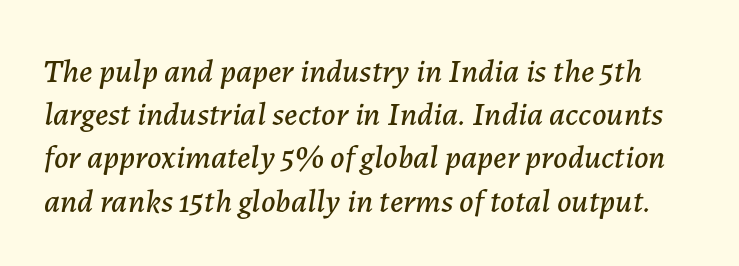
The image shows 33 px text type, italic (leaning right); set normal line spacing (1.31x), normal letter spacing, not underlined; low stroke contrast and a medium x-height.
